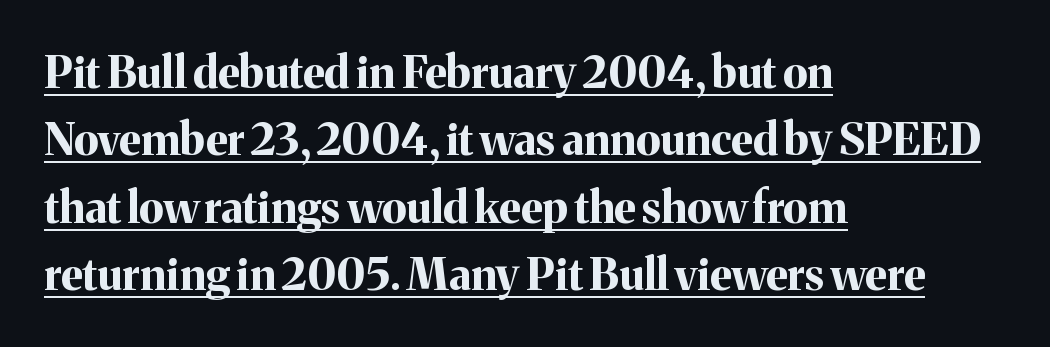
Q: Is the text bold? A: Yes.
Q: Is the text italic (slanted)? A: No, it is upright.
Q: Is the typeface a serif or a sans-serif typeface? A: Serif.
Q: Is the text underlined? A: Yes.
Q: How is the paragraph aligned? A: Left-aligned.
Q: Is the spacing between letters normal or unusually wide? A: Normal.
Q: Is the spacing between lines tight, normal or loose? A: Normal.
Q: Width (condensed, normal, or wide)? A: Normal.
Q: Stroke contrast? A: Medium.
Q: x-height? A: Medium.
Q: Monospaced? A: No.
